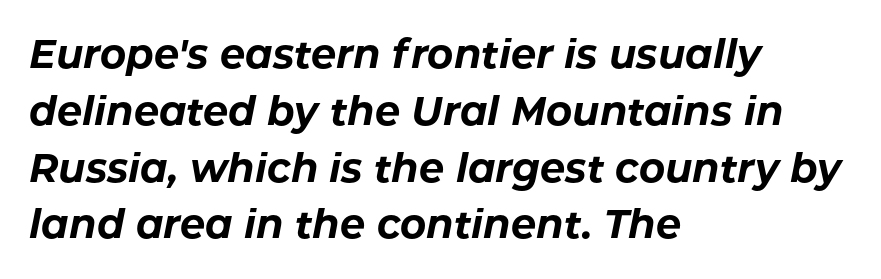
Typeset ragged right — the left edge is the straight one. Spacing verdict: proportional, widths tailored to each character. Is the letter spacing exaggerated? No — it looks like the ordinary default. The line-height multiplier appears to be the usual default. Slanted lettering throughout.
